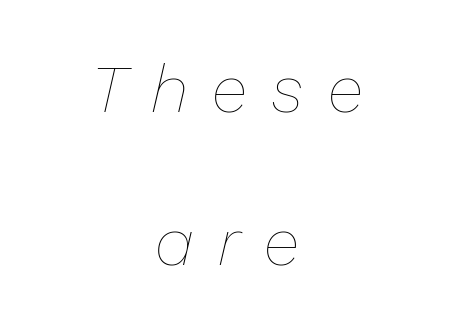
The area under the type is left untouched. The letters look calm and open, with moderate or lighter stems. This sample has the flowing, uneven cadence of proportional lettering. Vertical spacing — loose.
